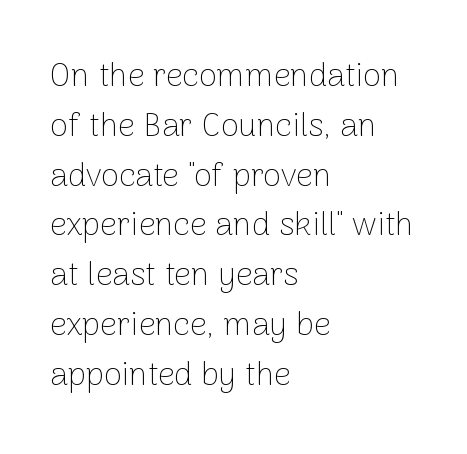
The image shows 33 px thin sans-serif type, upright; set left-aligned, normal line spacing (1.51x), normal letter spacing, not underlined; low stroke contrast and a medium x-height.
